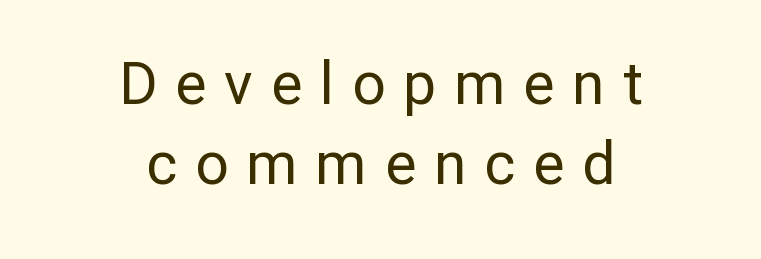
{"serif": "no", "italic": "no", "bold": "no", "weight": "regular", "width": "normal", "stroke_contrast": "low", "x_height": "medium", "monospaced": "no", "underline": "no", "align": "center", "line_spacing": "normal", "line_spacing_ratio": 1.35, "letter_spacing": "wide", "letter_spacing_em": 0.3, "glyph_px": 59}
